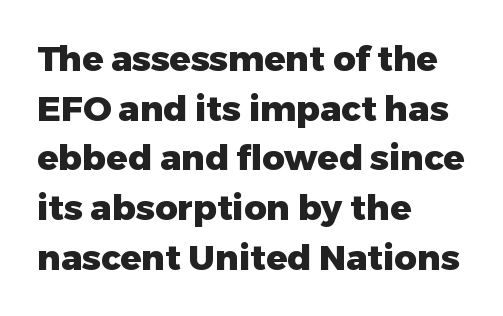
{"serif": "no", "italic": "no", "bold": "yes", "weight": "heavy", "width": "normal", "stroke_contrast": "low", "x_height": "medium", "monospaced": "no", "underline": "no", "align": "left", "line_spacing": "normal", "line_spacing_ratio": 1.42, "letter_spacing": "normal", "letter_spacing_em": 0.0, "glyph_px": 35}
